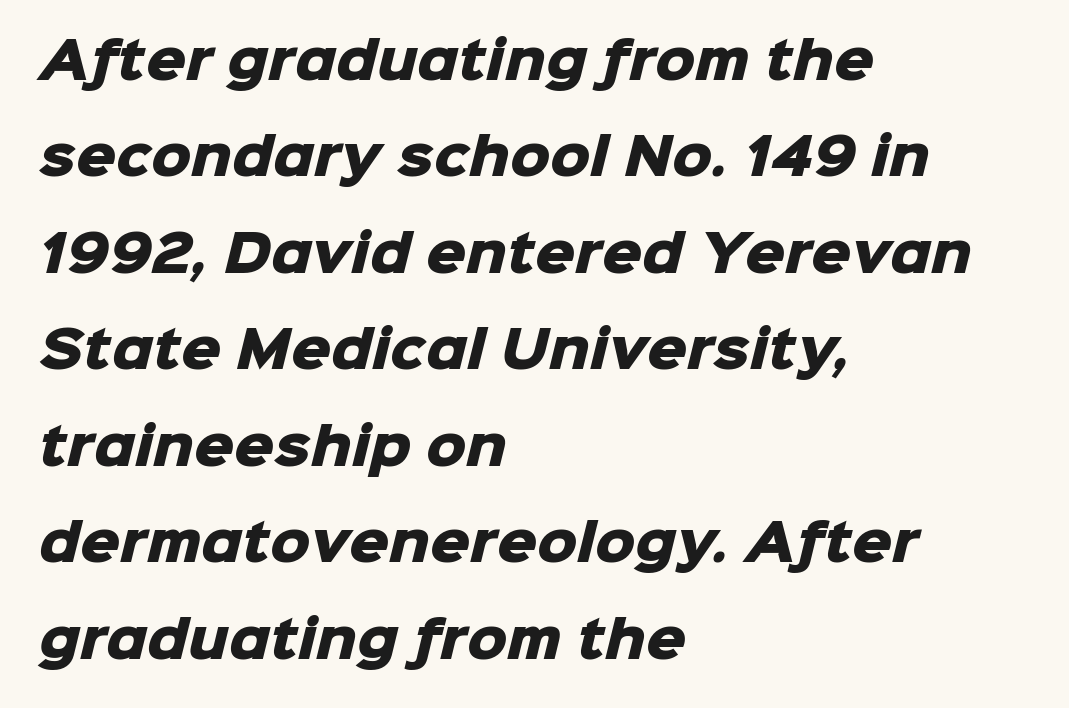
The words here are not underlined. Do the characters align in a grid? No, the font is proportional. On the weight axis this lands at bold, roughly 700. In terms of letterspacing, this is plain default setting. Unlike a traditional serif, this face leaves its strokes unadorned.
